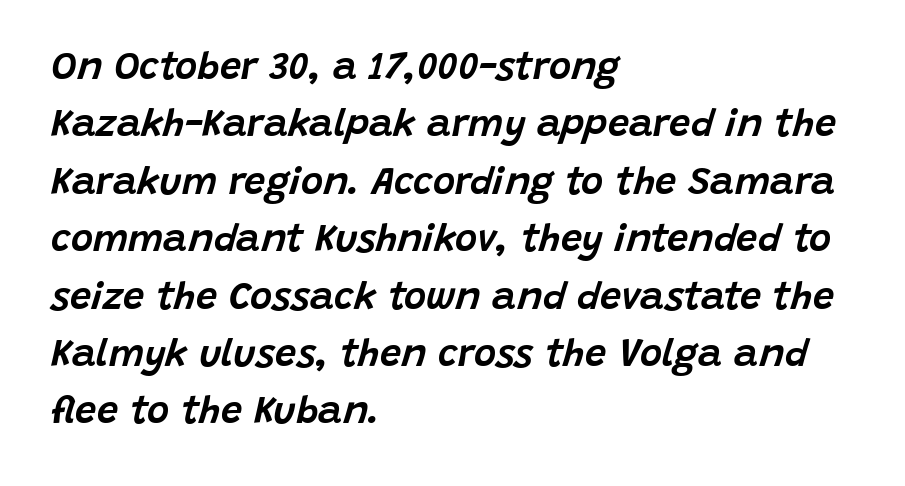
The image shows 38 px text type, italic (leaning right); set left-aligned, normal line spacing (1.51x), normal letter spacing, not underlined; low stroke contrast and a large x-height.
